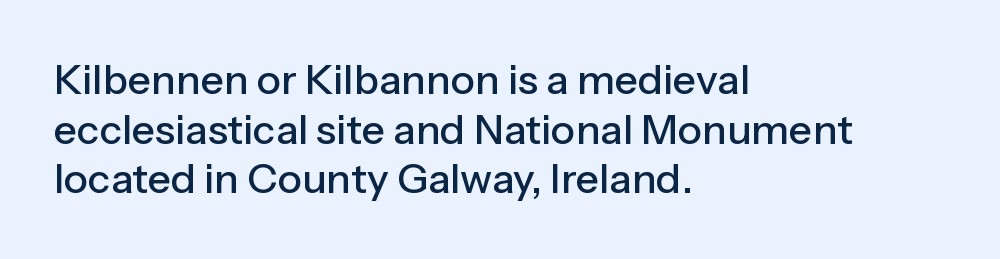
The image shows 41 px sans-serif type, upright; set left-aligned, line spacing 1.21x, normal letter spacing, not underlined; low stroke contrast and a medium x-height.
